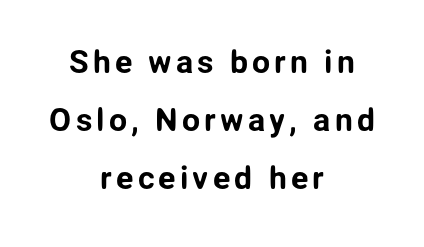
{"serif": "no", "italic": "no", "width": "normal", "stroke_contrast": "low", "x_height": "medium", "monospaced": "no", "underline": "no", "align": "center", "line_spacing_ratio": 1.82, "glyph_px": 32}
